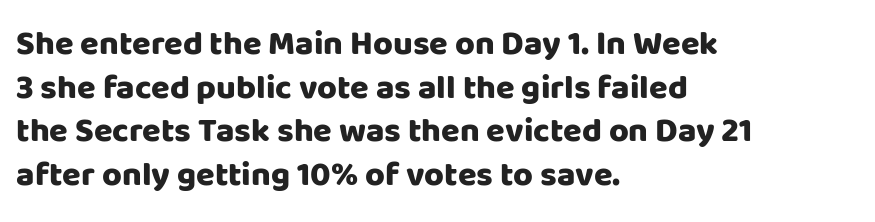
Q: Is the text bold? A: Yes.
Q: Is the text italic (slanted)? A: No, it is upright.
Q: Is the typeface a serif or a sans-serif typeface? A: Sans-serif.
Q: Is the text underlined? A: No.
Q: How is the paragraph aligned? A: Left-aligned.
Q: Is the spacing between letters normal or unusually wide? A: Normal.
Q: Is the spacing between lines tight, normal or loose? A: Normal.
Q: Width (condensed, normal, or wide)? A: Normal.
Q: Stroke contrast? A: Low.
Q: x-height? A: Large.
Q: Monospaced? A: No.
